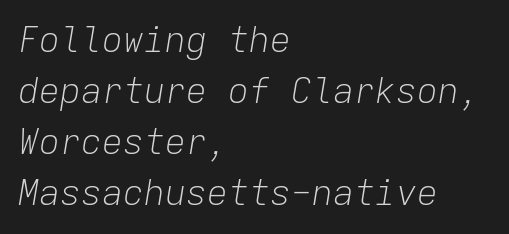
The image shows 35 px light type, italic (leaning right), monospaced; set left-aligned, normal line spacing (1.46x), normal letter spacing, not underlined; low stroke contrast and a medium x-height.
